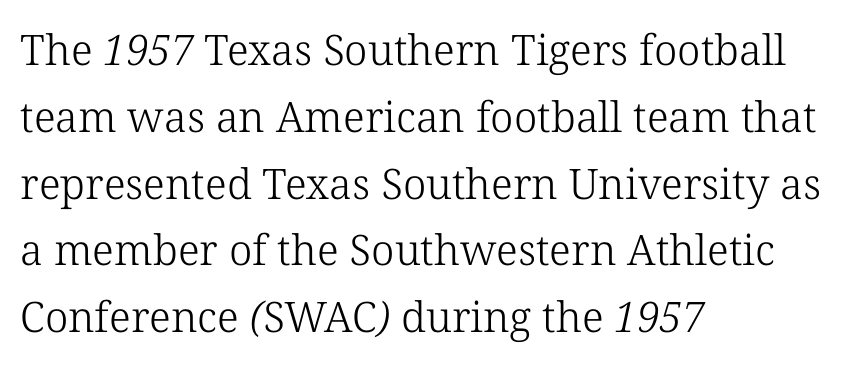
Q: Is the text bold? A: No.
Q: Is the typeface a serif or a sans-serif typeface? A: Serif.
Q: Is the text underlined? A: No.
Q: How is the paragraph aligned? A: Left-aligned.
Q: Is the spacing between letters normal or unusually wide? A: Normal.
Q: Is the spacing between lines tight, normal or loose? A: Normal.
Q: Width (condensed, normal, or wide)? A: Normal.
Q: Stroke contrast? A: Low.
Q: x-height? A: Medium.
Q: Monospaced? A: No.
